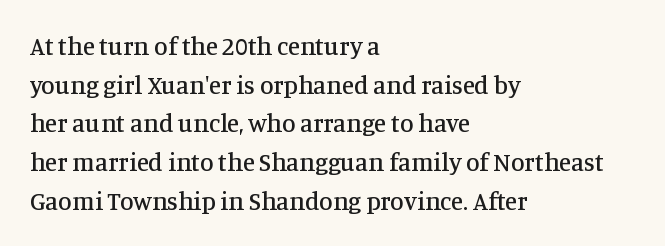
{"italic": "no", "underline": "no", "align": "left", "line_spacing": "normal", "line_spacing_ratio": 1.55, "letter_spacing": "normal", "letter_spacing_em": 0.0, "glyph_px": 25}
